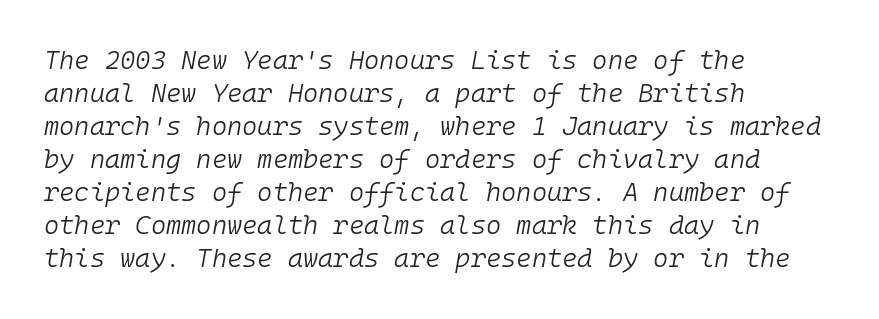
The image shows 26 px text type, italic (leaning right); set left-aligned, normal line spacing (1.27x), normal letter spacing, not underlined.
